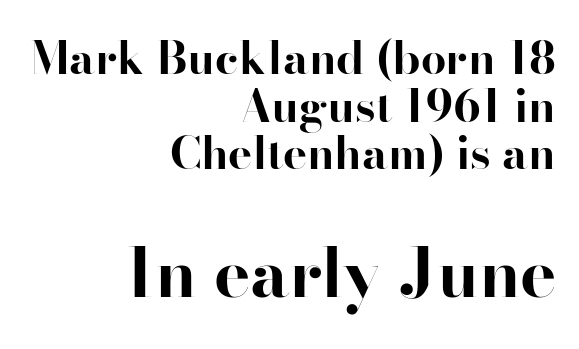
The image shows 68 px bold serif type, upright; set right-aligned, tight line spacing (1.06x), normal letter spacing, not underlined; the second (bottom) block is 1.51x larger; high stroke contrast and a small x-height.
